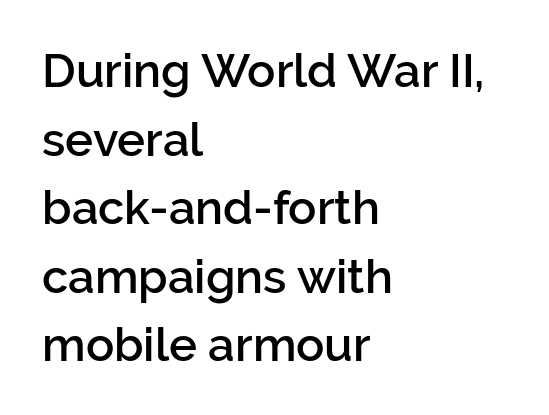
The rendering anchors every line to the left-hand side. This is sans-serif lettering, the kind often seen on screens and signage. If you measured baseline to baseline, you'd find a middling distance. This rendering features lettering with no underline. The gaps between neighbouring characters are ordinary and unremarkable.
